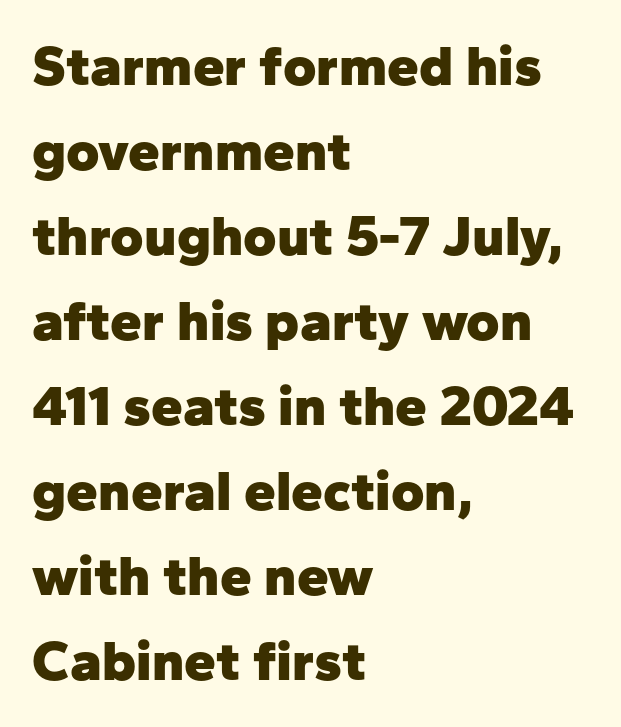
Nope, not italic — everything's standing straight. Honestly, the row spacing looks completely unremarkable. In terms of letterspacing, this is plain default setting. Heavy, bold letterforms. You could not count columns in this text — the font is proportionally spaced. I'd call this a sans setting — the letters go barefoot.
